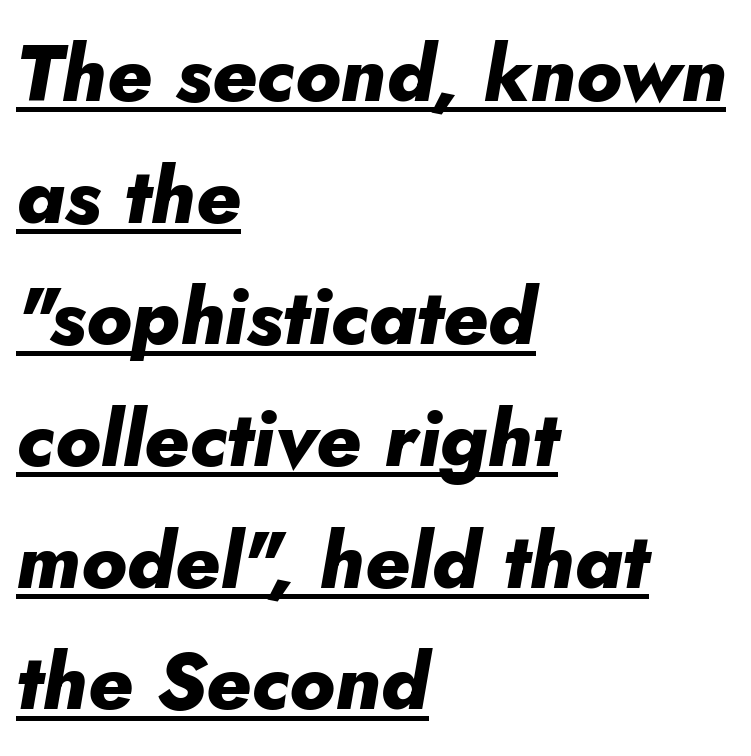
The image shows 79 px heavy type, italic (leaning right); set left-aligned, normal line spacing (1.54x), normal letter spacing, underlined; low stroke contrast and a small x-height.
